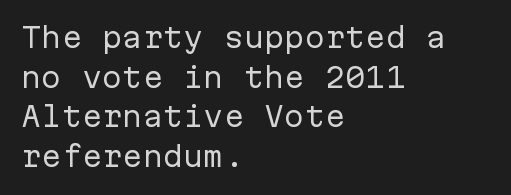
Notice how descenders clear the ascenders below comfortably — that's standard leading. Inter-character spacing is left at the font's built-in metrics. Bare-footed words on every line. The strokes are not fattened; the text isn't bold. A student would call this left alignment; a typographer would say flush left, rag right.
